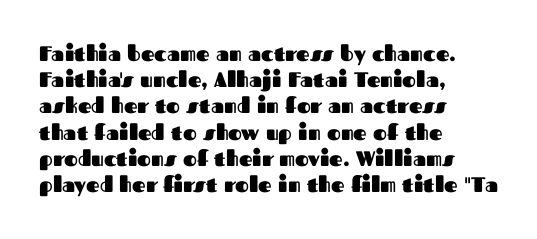
{"italic": "no", "bold": "yes", "underline": "no", "align": "left", "line_spacing": "normal", "line_spacing_ratio": 1.25, "letter_spacing": "normal", "letter_spacing_em": 0.0, "glyph_px": 21}
